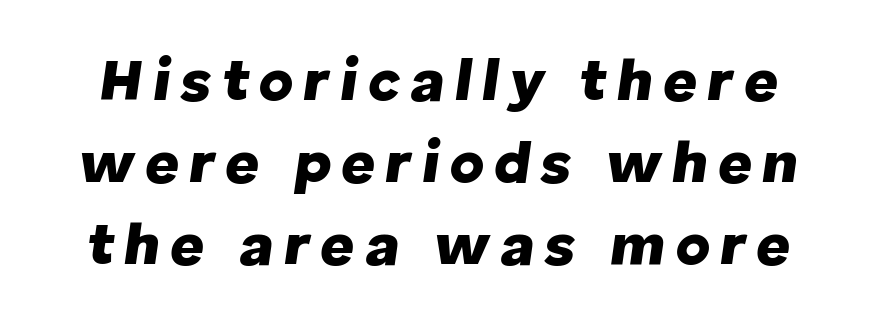
The image shows 59 px heavy type, italic (leaning right); set normal line spacing (1.39x), not underlined; low stroke contrast and a medium x-height.
